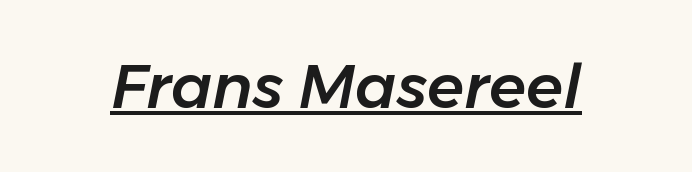
The image shows 61 px text type, italic (leaning right); set normal letter spacing, underlined; low stroke contrast and a medium x-height.
